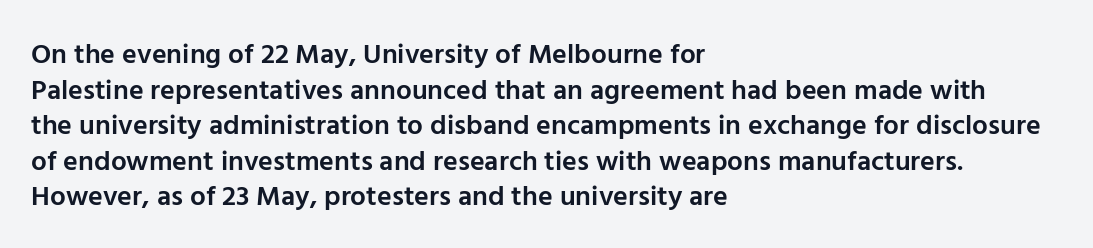
{"serif": "no", "italic": "no", "bold": "semi", "weight": "semibold", "width": "normal", "stroke_contrast": "low", "x_height": "medium", "monospaced": "no", "underline": "no", "align": "left", "line_spacing": "normal", "line_spacing_ratio": 1.27, "letter_spacing": "normal", "letter_spacing_em": 0.0, "glyph_px": 28}
